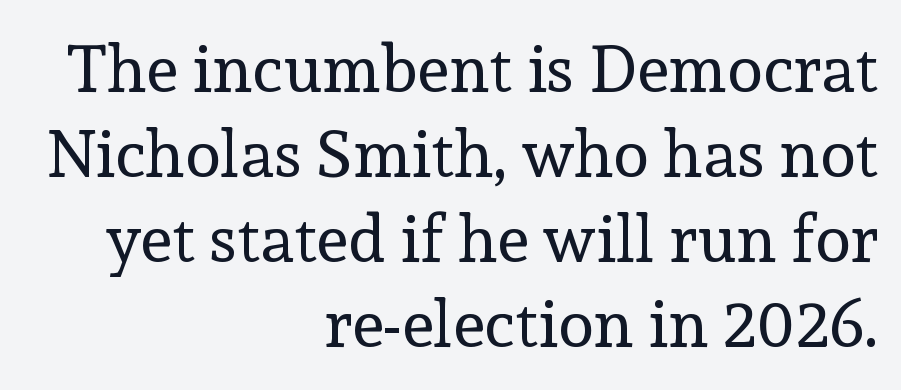
This rendering features lettering with no underline. Look at the tracking — it's just the regular setting, nothing added. The font is comparable to plain body text, perhaps lighter. Look at the bottom of the vertical strokes: they flare into serifs here. Students, observe: this is what conventionally led text looks like.
